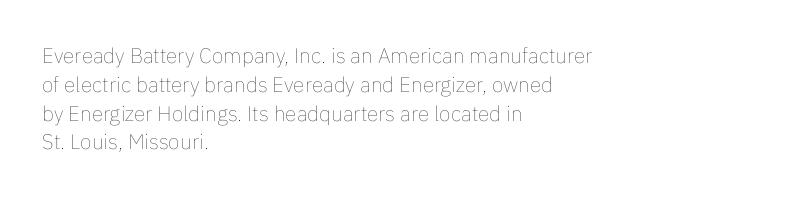
The image shows 21 px text type, upright; set left-aligned, normal line spacing (1.37x), normal letter spacing, not underlined.
